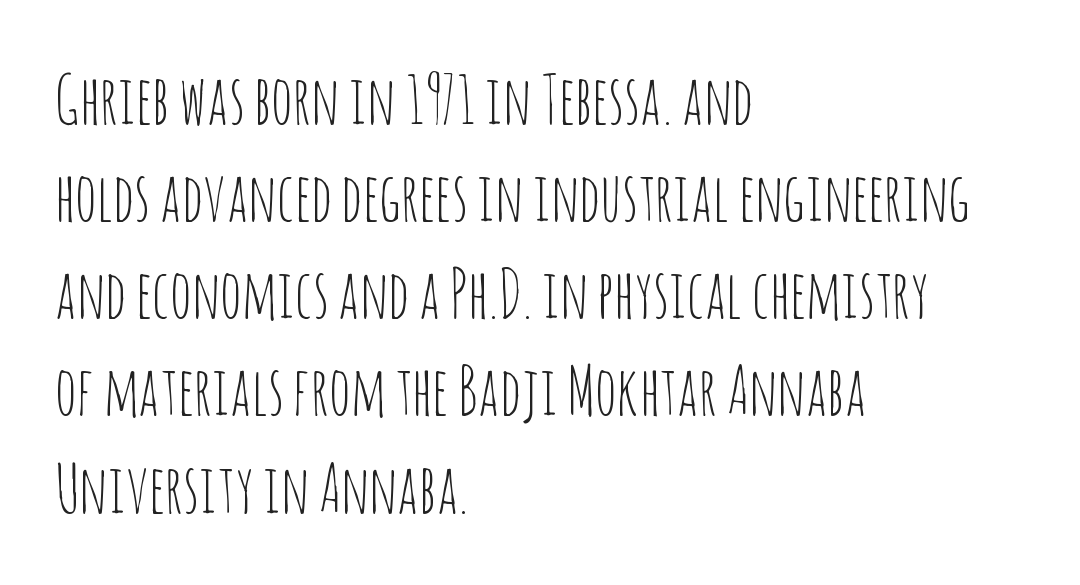
Q: Is the text bold? A: No.
Q: Is the text italic (slanted)? A: No, it is upright.
Q: Is the typeface a serif or a sans-serif typeface? A: Sans-serif.
Q: Is the text underlined? A: No.
Q: How is the paragraph aligned? A: Left-aligned.
Q: Is the spacing between letters normal or unusually wide? A: Normal.
Q: Is the spacing between lines tight, normal or loose? A: Normal.
Q: Width (condensed, normal, or wide)? A: Condensed.
Q: Stroke contrast? A: Low.
Q: x-height? A: Large.
Q: Monospaced? A: No.
